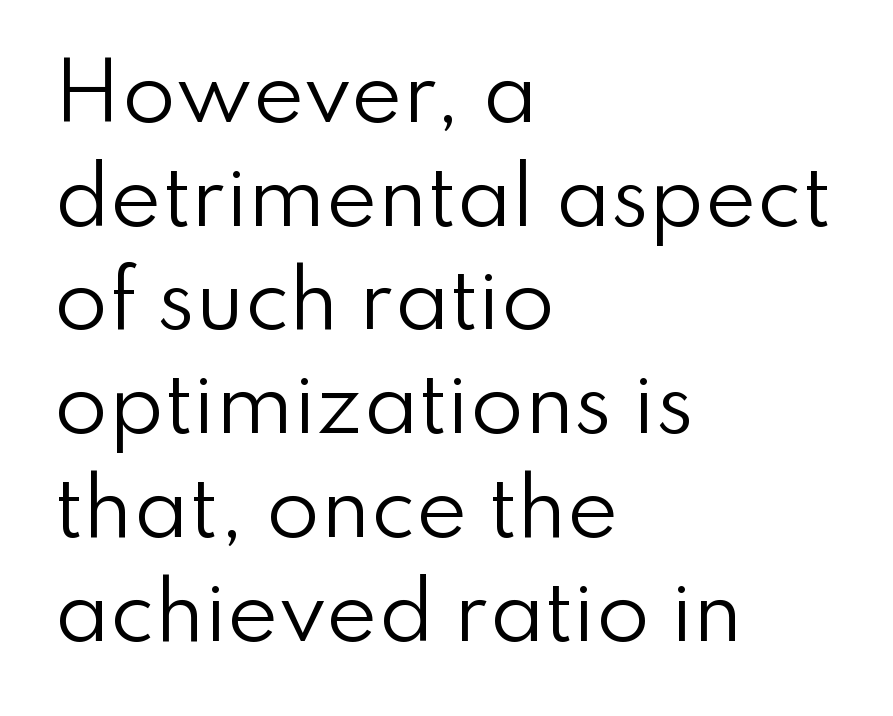
I'd call this a sans setting — the letters go barefoot. Reading down the column, the eye jumps a familiar distance to each next line. Ordinary non-slanted type is in use. How are the letters spaced? Ordinarily, with no added tracking. Where is the straight margin? On the left. Here the designer chose a conventional face with non-uniform glyph widths.
